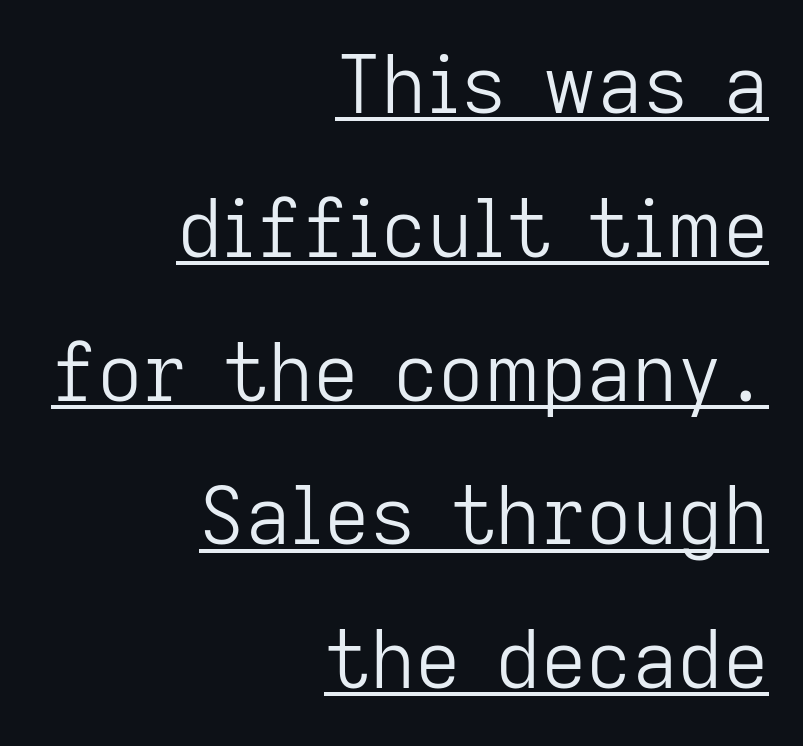
Q: Is the text bold? A: No.
Q: Is the text italic (slanted)? A: No, it is upright.
Q: Is the typeface a serif or a sans-serif typeface? A: Sans-serif.
Q: Is the text underlined? A: Yes.
Q: How is the paragraph aligned? A: Right-aligned.
Q: Is the spacing between letters normal or unusually wide? A: Normal.
Q: Width (condensed, normal, or wide)? A: Normal.
Q: Stroke contrast? A: Low.
Q: x-height? A: Medium.
Q: Monospaced? A: No.
